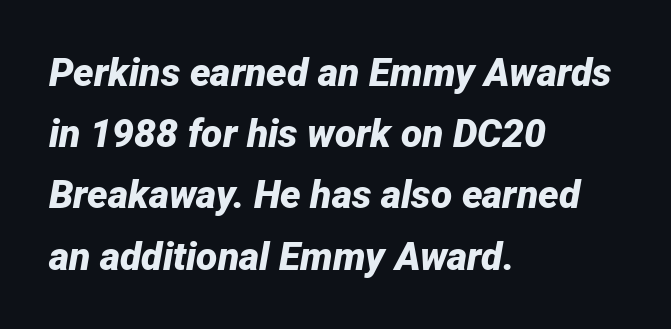
Line beginnings align vertically; line endings do not. A typesetter would mark this as italic. Spacing verdict: proportional, widths tailored to each character. A dark, heavy texture on the line: the type is bold. A bare baseline throughout the passage.
